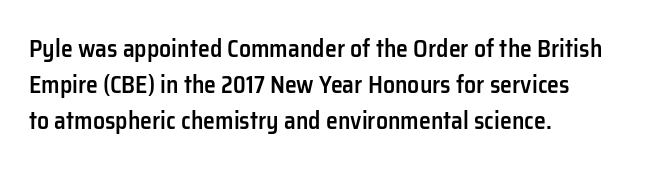
{"italic": "no", "bold": "semi", "underline": "no", "align": "left", "line_spacing": "normal", "line_spacing_ratio": 1.51, "letter_spacing": "normal", "letter_spacing_em": 0.0, "glyph_px": 24}
